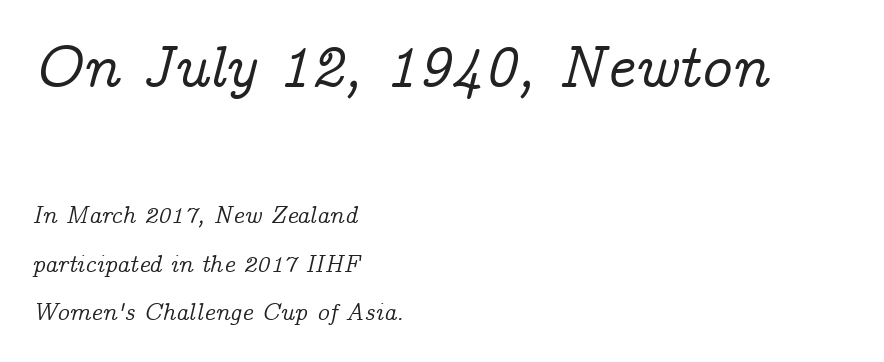
The image shows 60 px serif type, italic (leaning right); set left-aligned, loose line spacing (2.02x), normal letter spacing, not underlined; the first (top) block is 2.5x larger; low stroke contrast and a medium x-height.
